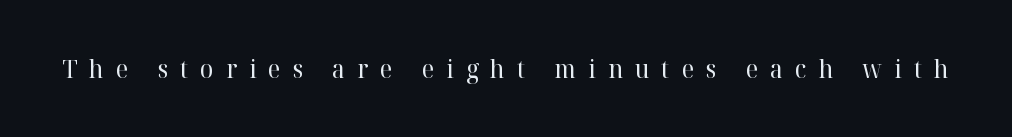
The image shows 25 px text type, upright; set unusually wide letter spacing (+0.48 em), not underlined.
